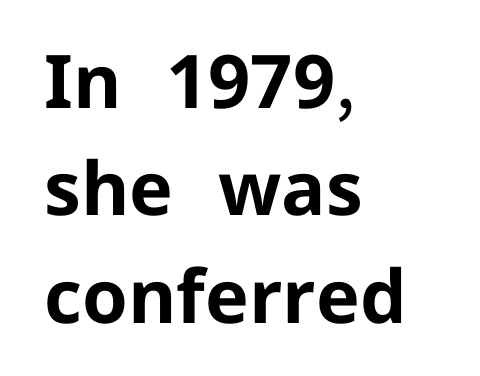
{"serif": "no", "italic": "no", "bold": "yes", "weight": "bold", "width": "normal", "stroke_contrast": "low", "x_height": "medium", "monospaced": "no", "underline": "no", "align": "left", "line_spacing": "normal", "line_spacing_ratio": 1.45, "letter_spacing": "normal", "letter_spacing_em": 0.0, "glyph_px": 74}
